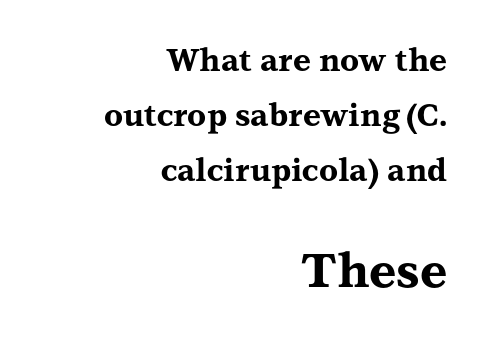
Q: Is the text bold? A: Yes.
Q: Is the text italic (slanted)? A: No, it is upright.
Q: Is the typeface a serif or a sans-serif typeface? A: Serif.
Q: Is the text underlined? A: No.
Q: How is the paragraph aligned? A: Right-aligned.
Q: Is the spacing between letters normal or unusually wide? A: Normal.
Q: Which block of text is set in a larger size, the first (top) or the second (bottom)? A: The second (bottom) one.
Q: Width (condensed, normal, or wide)? A: Wide.
Q: Stroke contrast? A: Medium.
Q: x-height? A: Medium.
Q: Monospaced? A: No.
